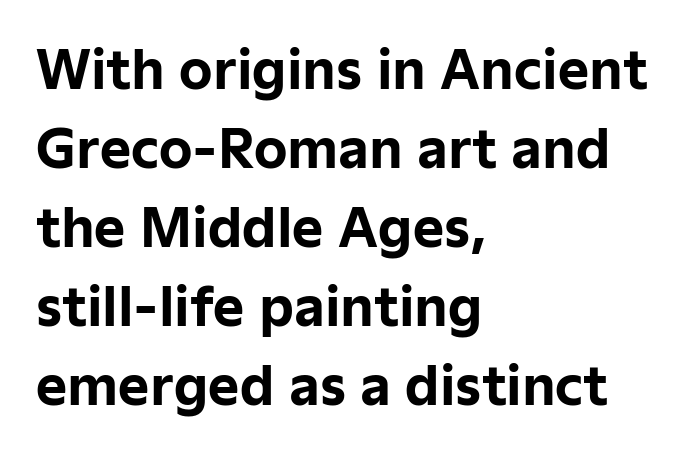
Q: Is the text bold? A: Yes.
Q: Is the text italic (slanted)? A: No, it is upright.
Q: Is the typeface a serif or a sans-serif typeface? A: Sans-serif.
Q: Is the text underlined? A: No.
Q: How is the paragraph aligned? A: Left-aligned.
Q: Is the spacing between letters normal or unusually wide? A: Normal.
Q: Is the spacing between lines tight, normal or loose? A: Normal.
Q: Width (condensed, normal, or wide)? A: Normal.
Q: Stroke contrast? A: Low.
Q: x-height? A: Medium.
Q: Monospaced? A: No.
